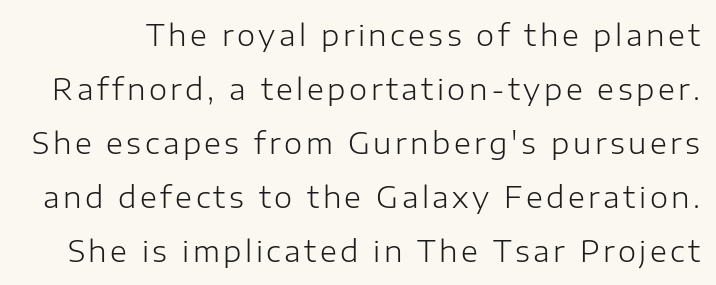
Q: Is the text bold? A: No.
Q: Is the text italic (slanted)? A: No, it is upright.
Q: Is the typeface a serif or a sans-serif typeface? A: Sans-serif.
Q: Is the text underlined? A: No.
Q: Width (condensed, normal, or wide)? A: Normal.
Q: Stroke contrast? A: Low.
Q: x-height? A: Medium.
Q: Monospaced? A: No.
